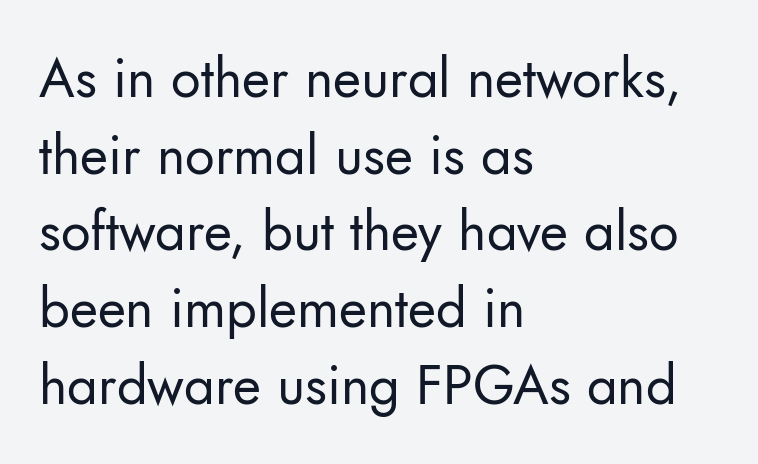
The image shows 54 px regular-weight sans-serif type, upright; set left-aligned, normal line spacing (1.42x), normal letter spacing, not underlined; low stroke contrast and a small x-height.
